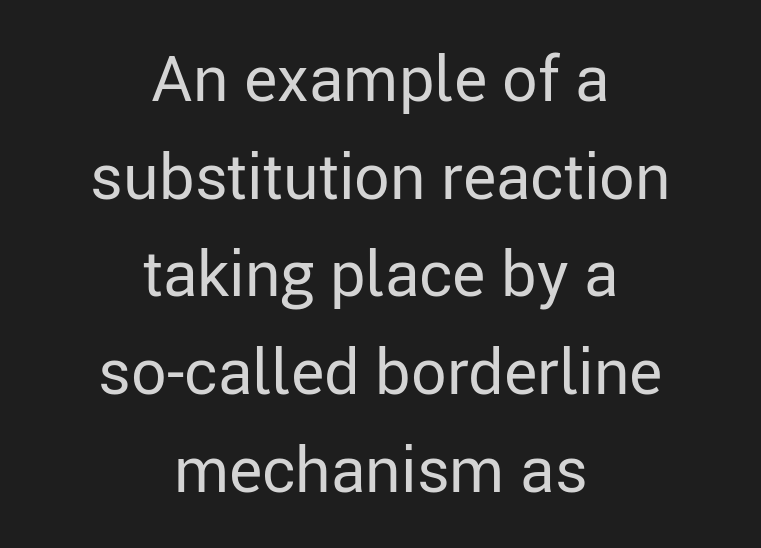
The image shows 63 px regular-weight sans-serif type, upright; set centered, normal line spacing (1.55x), normal letter spacing, not underlined; low stroke contrast and a medium x-height.
